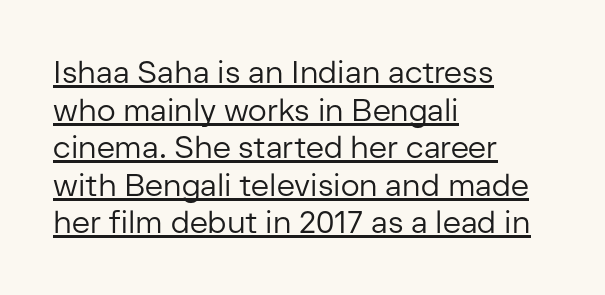
The image shows 31 px regular-weight sans-serif type, upright; set left-aligned, line spacing 1.21x, normal letter spacing, underlined; low stroke contrast and a medium x-height.
